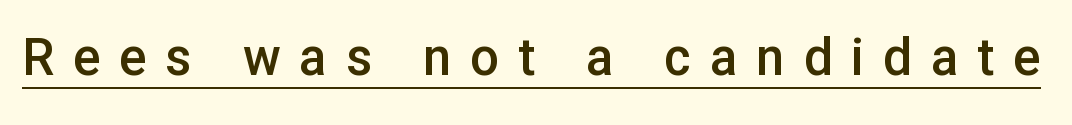
{"serif": "no", "italic": "no", "bold": "semi", "weight": "semibold", "width": "normal", "stroke_contrast": "low", "x_height": "medium", "monospaced": "no", "underline": "yes", "letter_spacing": "wide", "letter_spacing_em": 0.37, "glyph_px": 51}
